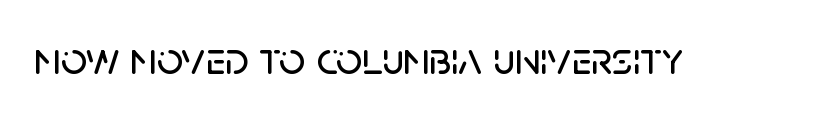
Beneath every word, the page is bare. Upright lettering throughout. Does the type have serifs? No, each stem ends abruptly. Character widths vary here, with narrow letters taking less room than wide ones. You could call the tracking neutral — neither tight nor loose.
